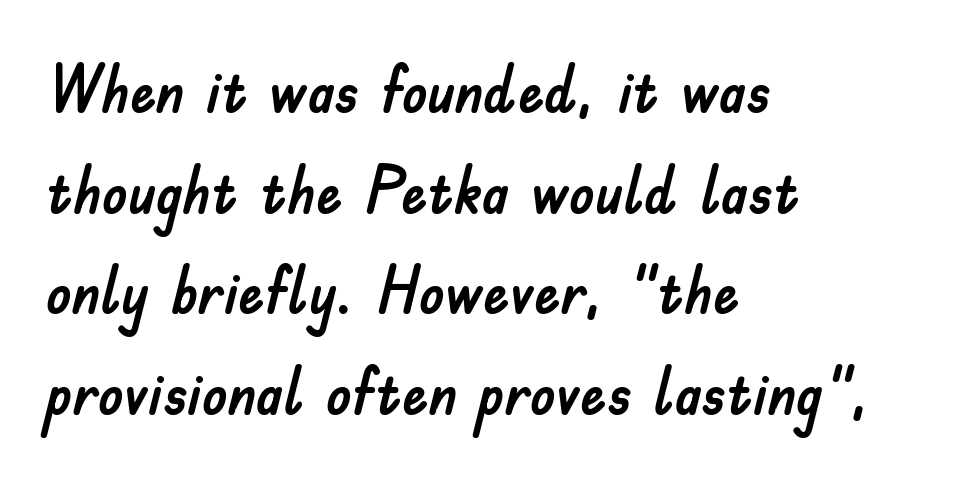
The image shows 65 px sans-serif type; set left-aligned, normal line spacing (1.55x), normal letter spacing, not underlined; low stroke contrast and a small x-height.
